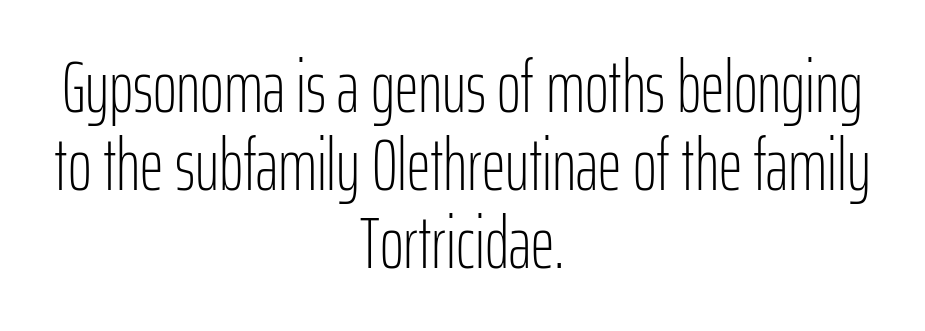
{"serif": "no", "italic": "no", "bold": "no", "weight": "light", "width": "condensed", "stroke_contrast": "low", "x_height": "medium", "monospaced": "no", "underline": "no", "align": "center", "line_spacing": "tight", "line_spacing_ratio": 1.07, "letter_spacing": "normal", "letter_spacing_em": 0.0, "glyph_px": 73}
